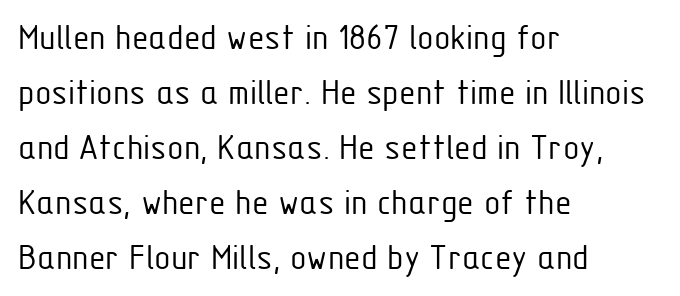
In terms of letterspacing, this is plain default setting. Descenders are the only things crossing below the line. The compositor pushed each line to the left boundary. It's the straight-up-and-down kind of type. This sample keeps an unexceptional amount of space between lines.
